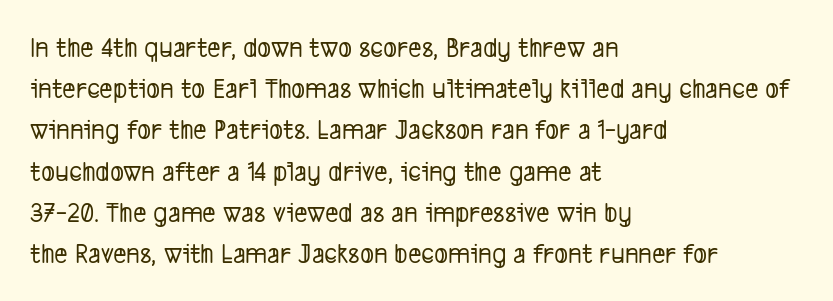
Q: Is the typeface a serif or a sans-serif typeface? A: Sans-serif.
Q: Is the text underlined? A: No.
Q: How is the paragraph aligned? A: Left-aligned.
Q: Is the spacing between letters normal or unusually wide? A: Normal.
Q: Is the spacing between lines tight, normal or loose? A: Normal.
Q: Width (condensed, normal, or wide)? A: Condensed.
Q: Stroke contrast? A: Low.
Q: x-height? A: Medium.
Q: Monospaced? A: No.
